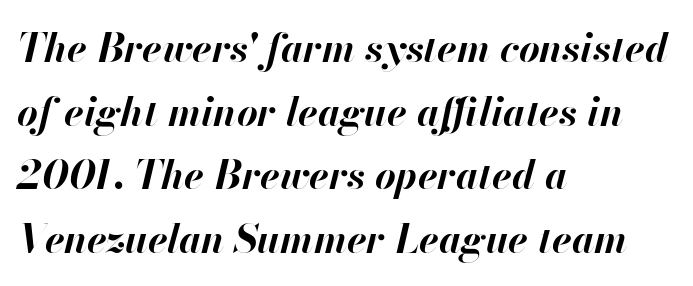
An italicized treatment has been applied to the whole sample. Bold? Absolutely — the strokes are thick and heavy. These lines keep a tight, regular rhythm from letter to letter. This sample has the flowing, uneven cadence of proportional lettering. Each row of text sits above clean, open space. If you measured baseline to baseline, you'd find a middling distance.
